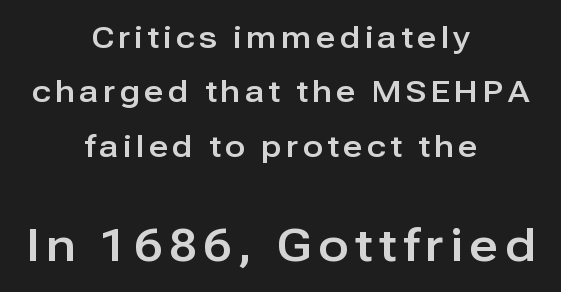
The axis of the letterforms is exactly vertical. Nothing sits at the stroke ends, so this counts as sans-serif. This sample has the flowing, uneven cadence of proportional lettering. Glance below the letters and you will spot only blank space. The passage is arranged like a title page — every line centered.
